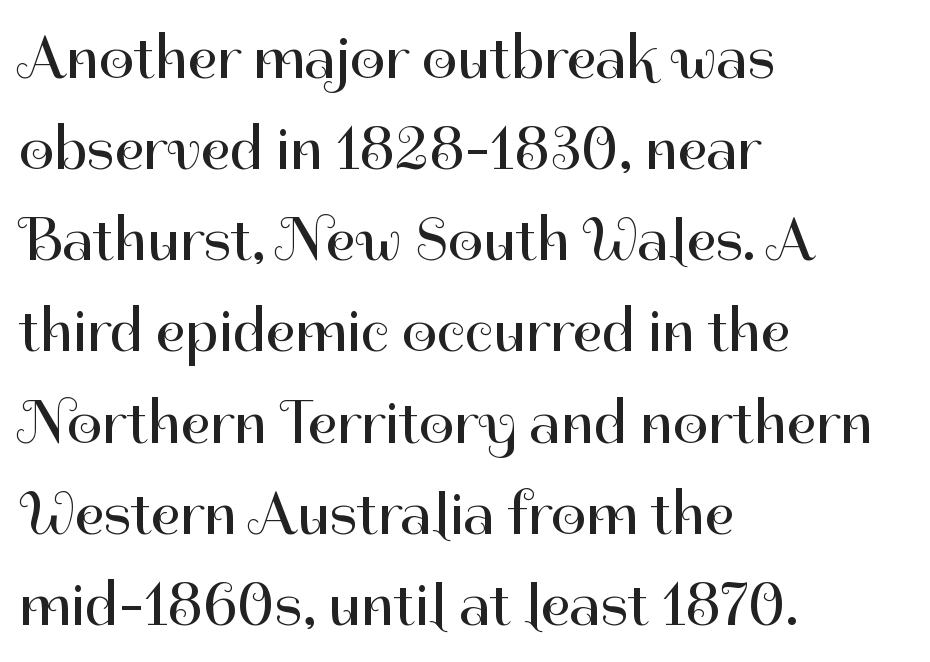
No extra ink here — the face is not bold. Characters remain perfectly vertical along every line. The rendering uses natural spacing where letterforms have individual widths. Between one letter and the next there's only the usual sliver of space.
